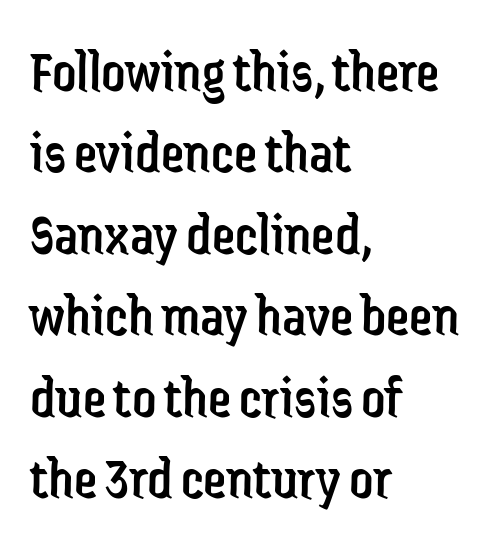
{"serif": "no", "italic": "no", "bold": "no", "weight": "regular", "width": "condensed", "stroke_contrast": "low", "x_height": "medium", "monospaced": "no", "underline": "no", "align": "left", "line_spacing": "normal", "line_spacing_ratio": 1.38, "letter_spacing": "normal", "letter_spacing_em": 0.0, "glyph_px": 59}
